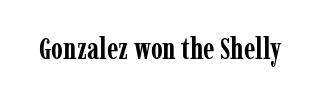
{"serif": "yes", "italic": "no", "bold": "yes", "weight": "semibold", "width": "condensed", "stroke_contrast": "low", "x_height": "medium", "monospaced": "no", "underline": "no", "letter_spacing": "normal", "letter_spacing_em": 0.0, "glyph_px": 30}
